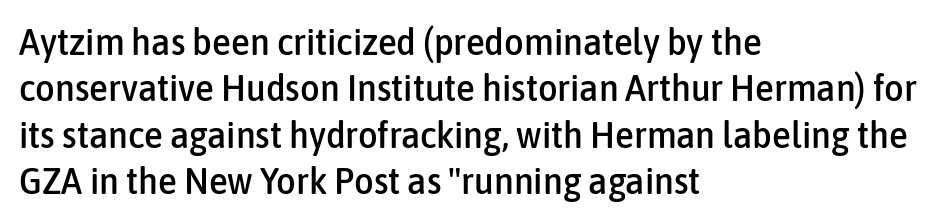
Q: Is the text italic (slanted)? A: No, it is upright.
Q: Is the typeface a serif or a sans-serif typeface? A: Sans-serif.
Q: Is the text underlined? A: No.
Q: How is the paragraph aligned? A: Left-aligned.
Q: Is the spacing between letters normal or unusually wide? A: Normal.
Q: Width (condensed, normal, or wide)? A: Condensed.
Q: Stroke contrast? A: Low.
Q: x-height? A: Medium.
Q: Monospaced? A: No.
